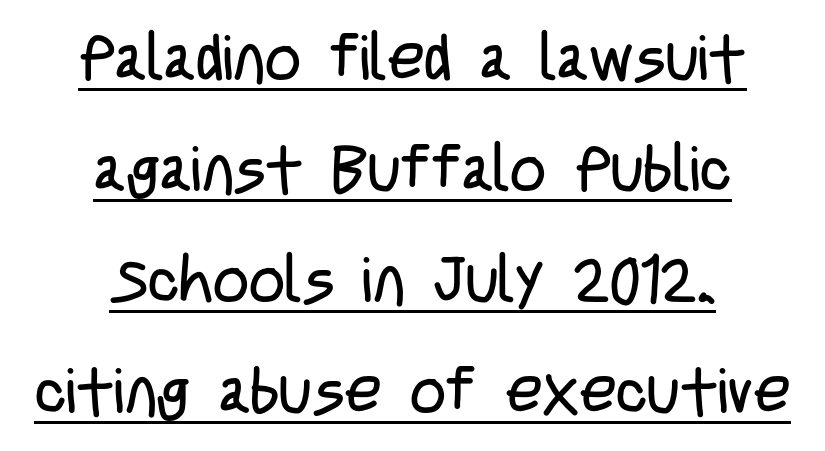
Stems and bowls with no extra thickness — not bold. Type style note: lacks serifs. You could not count columns in this text — the font is proportionally spaced. Unlike italic type, these characters show no tilt at all. Horizontal alignment here is central, giving a formal, balanced look.
